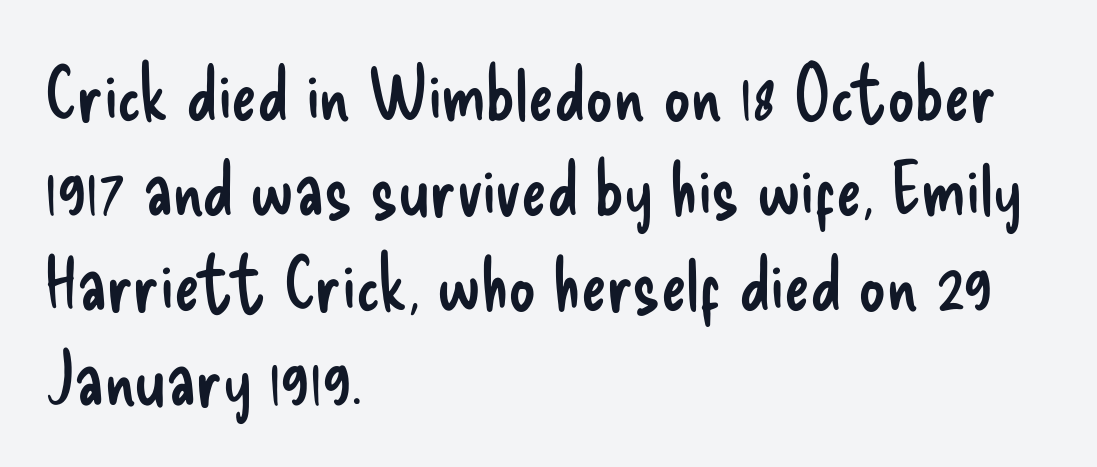
Here the designer chose a conventional face with non-uniform glyph widths. Reading down the column, the eye jumps a familiar distance to each next line. This is not heavy type; no bold has been used. The rag falls on the right side of this text block. Tracking here is standard; glyphs follow each other at the usual distance. The passage shown is not underscored anywhere.
